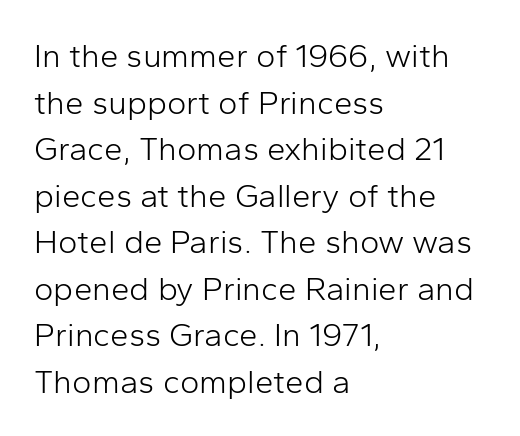
The passage shown is typed in a proportional face where columns would drift. The letters carry no serifs — their stems end cleanly without finishing strokes. Compared with typical paragraphs, the rows here are spaced about the same. The face used here is rendered with its standard letterfit. Bare-footed words on every line. The lettering stays uniformly vertical, giving the passage a roman look.
